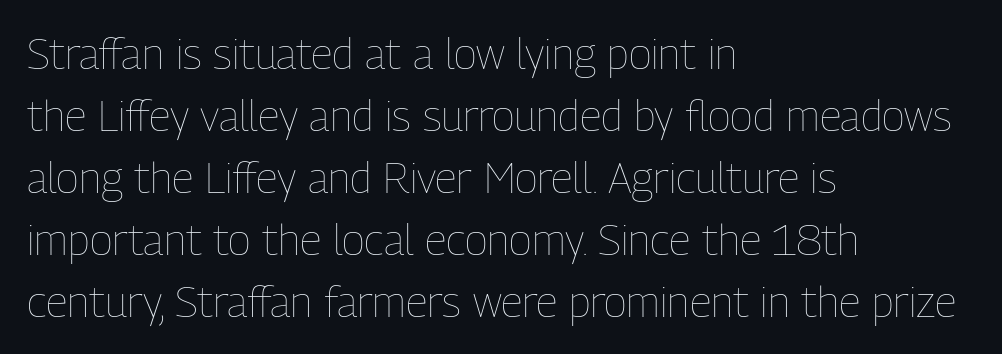
{"italic": "no", "bold": "no", "weight": "thin", "width": "condensed", "stroke_contrast": "low", "x_height": "medium", "monospaced": "no", "underline": "no", "align": "left", "line_spacing": "normal", "line_spacing_ratio": 1.44, "letter_spacing": "normal", "letter_spacing_em": 0.0, "glyph_px": 43}
